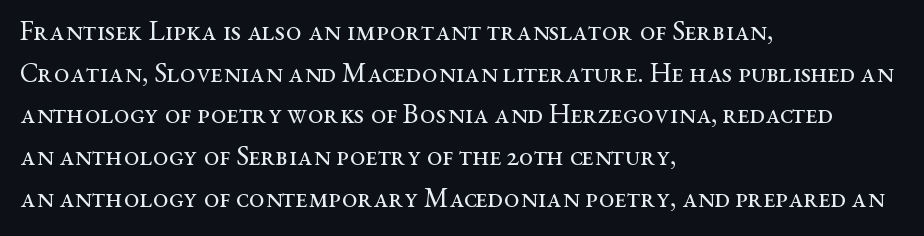
{"serif": "yes", "italic": "no", "bold": "no", "weight": "regular", "width": "wide", "stroke_contrast": "medium", "x_height": "medium", "monospaced": "no", "underline": "no", "align": "left", "line_spacing": "normal", "line_spacing_ratio": 1.49, "letter_spacing": "normal", "letter_spacing_em": 0.0, "glyph_px": 28}
